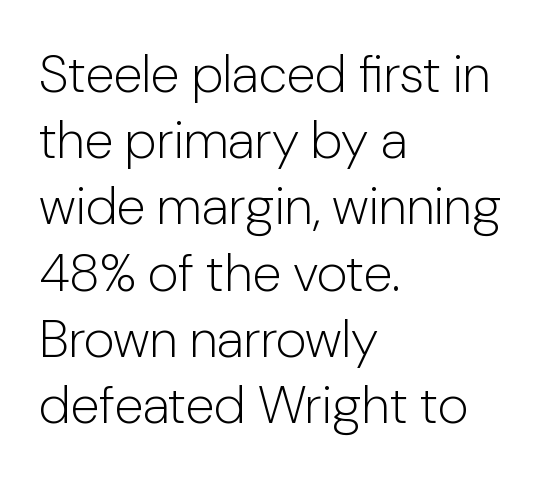
The image shows 53 px light sans-serif type, upright; set left-aligned, normal line spacing (1.25x), normal letter spacing, not underlined; low stroke contrast and a medium x-height.
